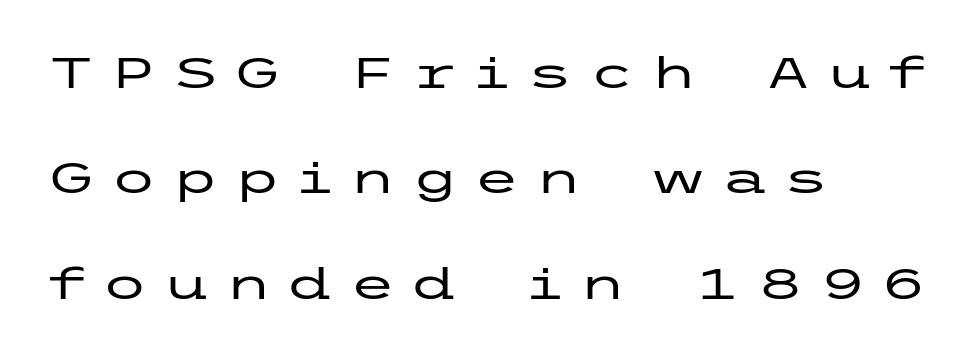
A classic flush-left, rag-right setting is used for this passage. Just letters on the line, the space beneath them empty. The line texture is sparse and dotted thanks to wide tracking. Line spacing here is loose. The text was rendered using a sans face with plain stroke endings. Italic? Not at all — the glyphs are vertical.
